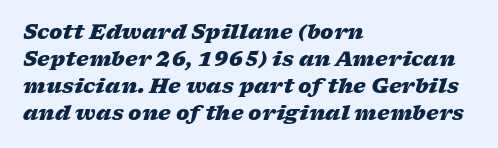
The image shows 20 px bold type, italic (leaning right); set left-aligned, normal line spacing (1.35x), normal letter spacing, not underlined.
